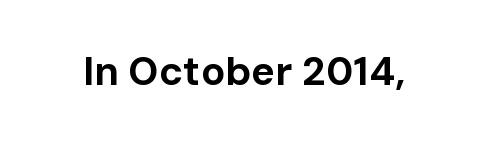
{"serif": "no", "italic": "no", "bold": "yes", "weight": "bold", "width": "normal", "stroke_contrast": "low", "x_height": "medium", "monospaced": "no", "underline": "no", "letter_spacing": "normal", "letter_spacing_em": 0.0, "glyph_px": 40}
